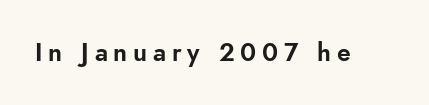
{"italic": "no", "underline": "no", "letter_spacing": "wide", "letter_spacing_em": 0.23, "glyph_px": 25}
